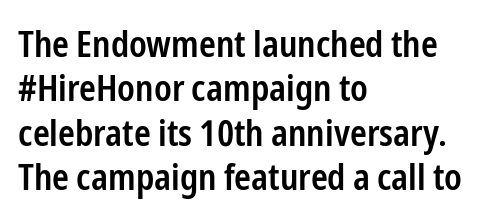
The passage shown is typed in a proportional face where columns would drift. Alignment: flush left. The font's upright variant was chosen for this text. The gap between lines stays unmarked. I'd describe the lettering as semibold — firm but not a full bold. Characters follow at the spacing the type designer built in.
